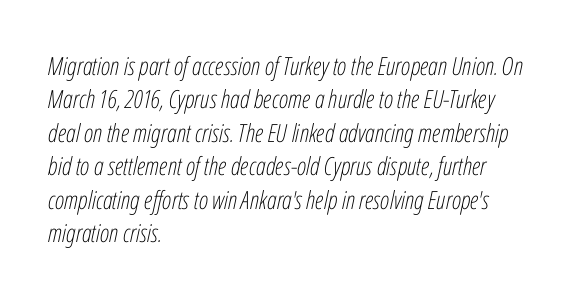
{"italic": "yes", "lean": "right", "slant_degrees": 12, "bold": "no", "underline": "no", "align": "left", "line_spacing": "normal", "line_spacing_ratio": 1.34, "letter_spacing": "normal", "letter_spacing_em": 0.0, "glyph_px": 25}
